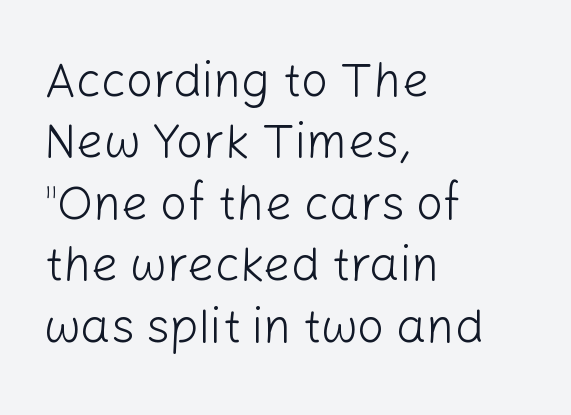
{"serif": "no", "italic": "no", "bold": "no", "weight": "light", "width": "normal", "stroke_contrast": "low", "x_height": "medium", "monospaced": "no", "underline": "no", "align": "left", "line_spacing": "normal", "line_spacing_ratio": 1.28, "letter_spacing": "normal", "letter_spacing_em": 0.0, "glyph_px": 48}
